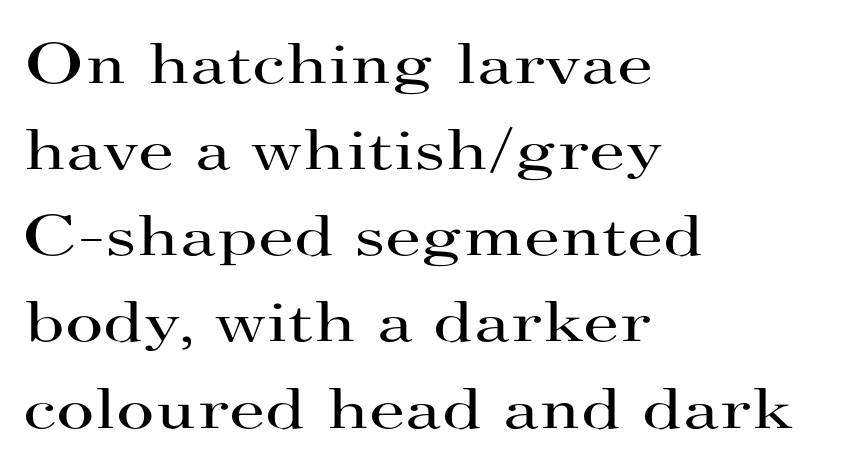
Q: Is the text bold? A: No.
Q: Is the text italic (slanted)? A: No, it is upright.
Q: Is the typeface a serif or a sans-serif typeface? A: Serif.
Q: Is the text underlined? A: No.
Q: How is the paragraph aligned? A: Left-aligned.
Q: Is the spacing between letters normal or unusually wide? A: Normal.
Q: Is the spacing between lines tight, normal or loose? A: Normal.
Q: Width (condensed, normal, or wide)? A: Wide.
Q: Stroke contrast? A: High.
Q: x-height? A: Small.
Q: Monospaced? A: No.
